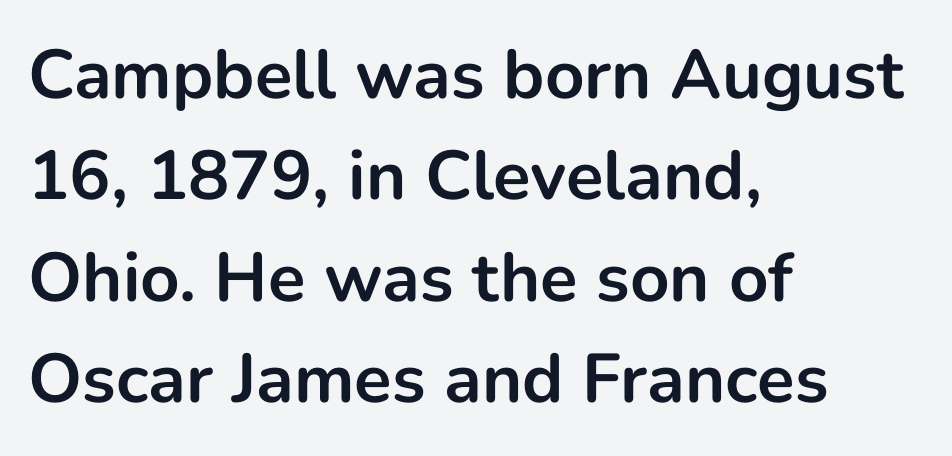
The image shows 69 px bold sans-serif type, upright; set left-aligned, normal line spacing (1.47x), normal letter spacing, not underlined; low stroke contrast and a medium x-height.
